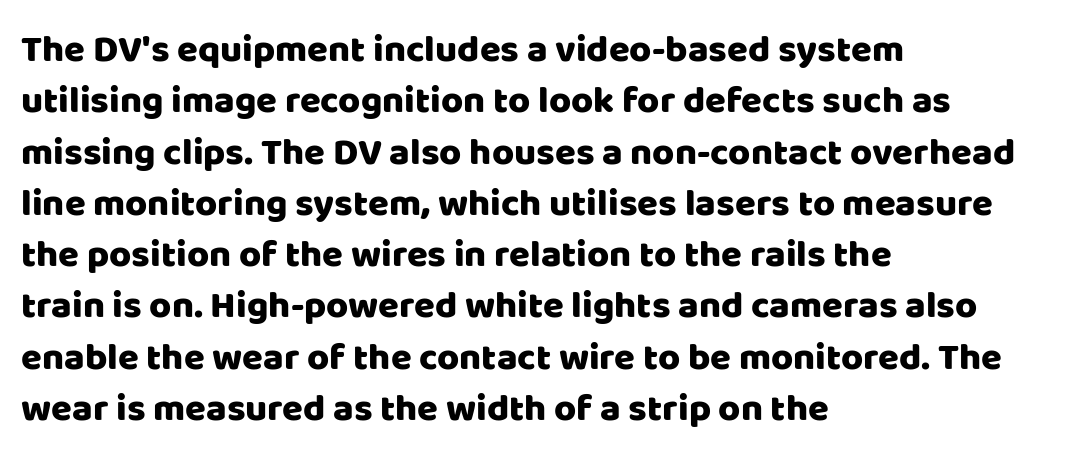
The image shows 38 px sans-serif type, upright; set left-aligned, normal line spacing (1.35x), normal letter spacing, not underlined; low stroke contrast and a large x-height.
